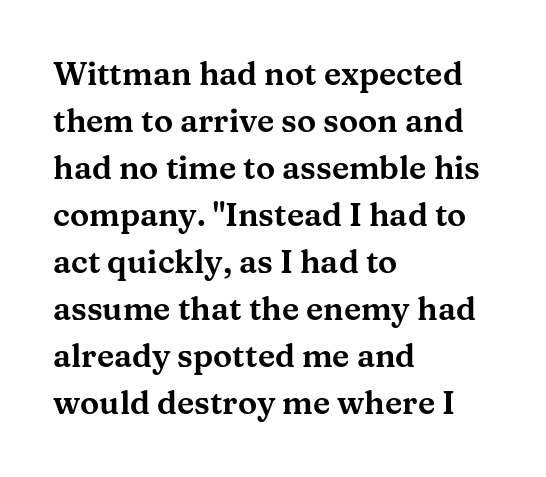
The image shows 32 px wide serif type, upright; set left-aligned, normal line spacing (1.47x), normal letter spacing, not underlined; medium stroke contrast and a medium x-height.
